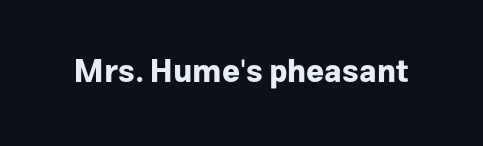
The image shows 31 px bold sans-serif type, upright; set normal letter spacing, not underlined; low stroke contrast and a medium x-height.
